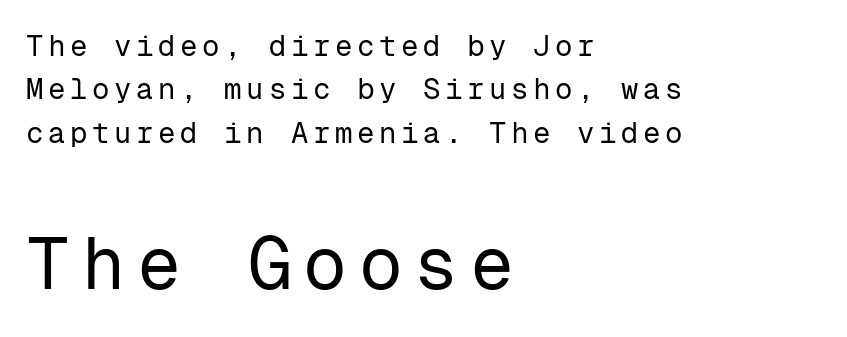
{"serif": "no", "italic": "no", "bold": "no", "weight": "regular", "width": "normal", "stroke_contrast": "low", "x_height": "medium", "monospaced": "yes", "underline": "no", "align": "left", "line_spacing": "normal", "line_spacing_ratio": 1.5, "larger_block": "second", "size_ratio": 2.52, "glyph_px": 73}
